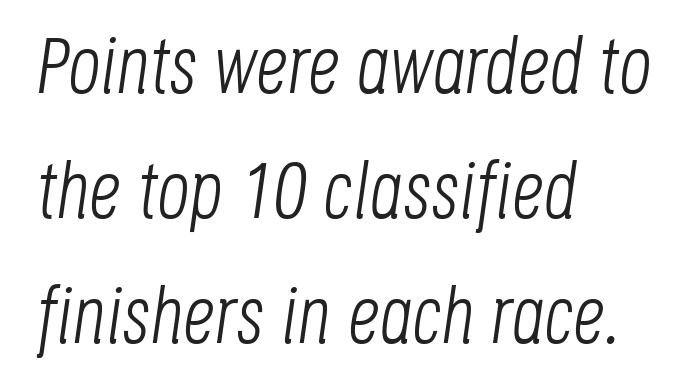
The passage shown is typed in a proportional face where columns would drift. Each new line begins a customary step beneath the previous one. Where is the straight margin? On the left. The glyphs are unaccompanied by any horizontal stroke below them. Letters have the restrained weight of plain body copy at most.
